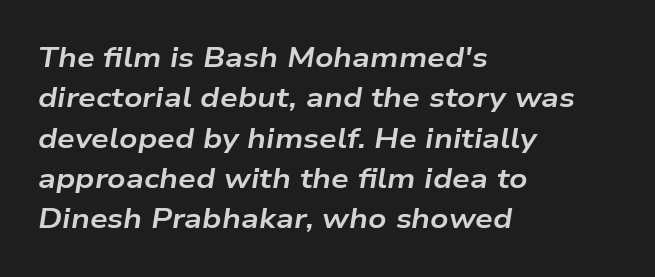
The image shows 28 px bold, wide type, italic (leaning right); set left-aligned, normal line spacing (1.44x), normal letter spacing, not underlined; low stroke contrast and a medium x-height.
